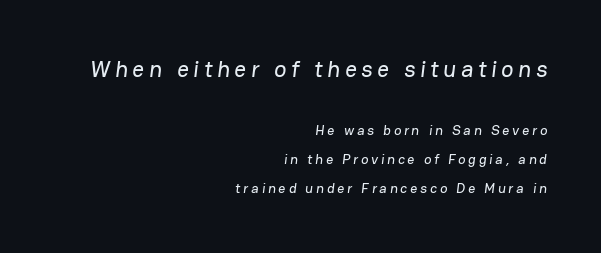
The rendering shrinks the type as you move from the upper chunk to the lower. Glyph-to-glyph distance is far greater than everyday printed text. The ragged edge is on the left, which tells us the setting is flush right. Summary of vertical rhythm: relaxed, with wide interline spacing. The string is rendered with underlining switched off.
